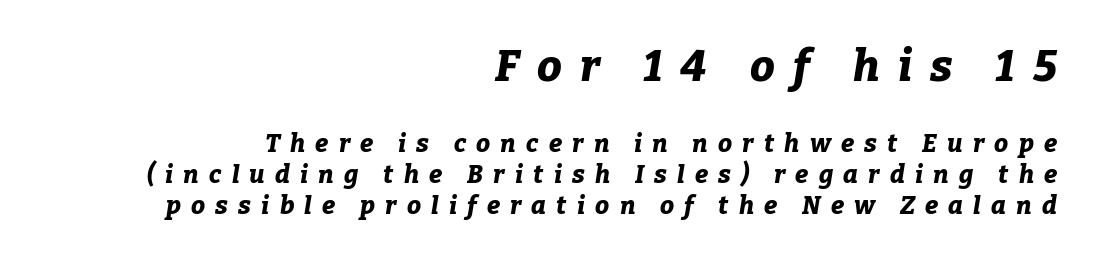
The image shows 44 px bold type, italic (leaning right); set right-aligned, line spacing 1.23x, unusually wide letter spacing (+0.41 em), not underlined; the first (top) block is 1.76x larger; low stroke contrast and a medium x-height.
